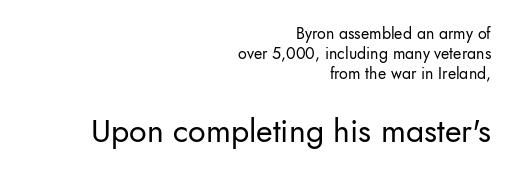
The image shows 32 px regular-weight sans-serif type, upright; set right-aligned, normal line spacing (1.25x), normal letter spacing, not underlined; the second (bottom) block is 2.0x larger; low stroke contrast and a small x-height.
